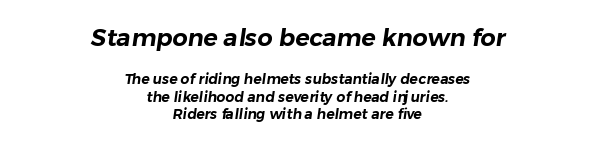
The image shows 24 px text type; set centered, line spacing 1.22x, normal letter spacing, not underlined; the first (top) block is 1.71x larger.
